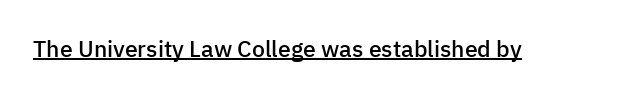
The image shows 23 px text type, upright; set normal letter spacing, underlined.
